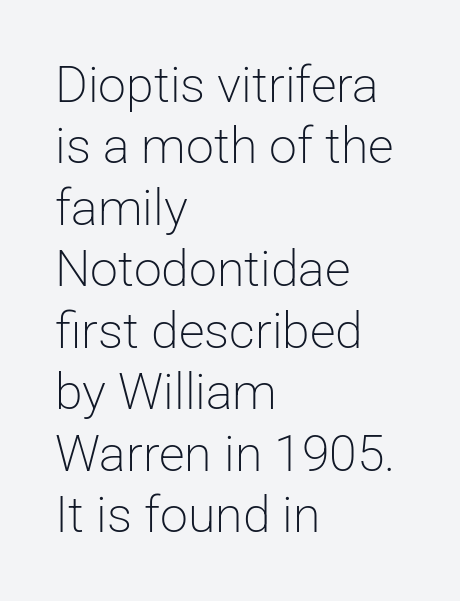
{"serif": "no", "italic": "no", "bold": "no", "weight": "light", "width": "normal", "stroke_contrast": "low", "x_height": "medium", "monospaced": "no", "underline": "no", "align": "left", "line_spacing_ratio": 1.23, "letter_spacing": "normal", "letter_spacing_em": 0.0, "glyph_px": 50}
